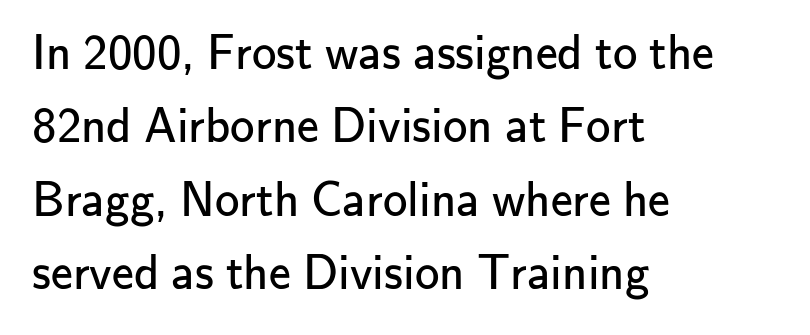
Each letter's strokes conclude bluntly, with no projecting serifs. Each letter keeps its own natural width here, so spacing adapts to shape. Glance below the letters and you will spot only blank space. Ascenders rise straight up at ninety degrees.
